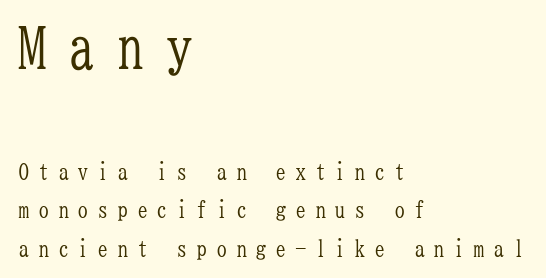
In terms of letterspacing, this is a distinctly airy, spread setting. These lines stack with their left ends in a neat column. Do the characters align in a grid? Yes, the font is monospaced. This is the regular roman posture of the typeface. Does the type have serifs? Yes, each stem ends in a small foot.
